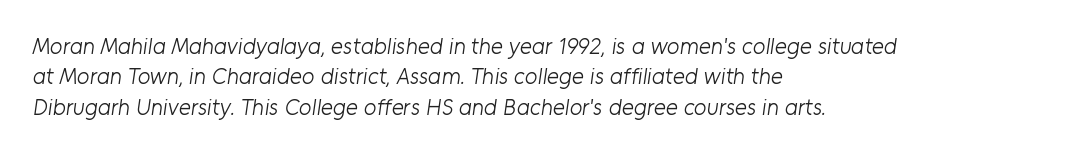
Q: Is the text bold? A: No.
Q: Is the text underlined? A: No.
Q: How is the paragraph aligned? A: Left-aligned.
Q: Is the spacing between letters normal or unusually wide? A: Normal.
Q: Is the spacing between lines tight, normal or loose? A: Normal.
